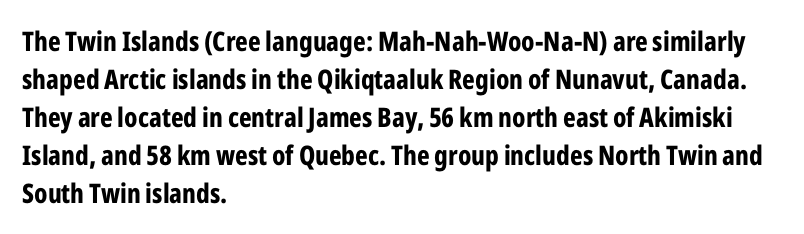
Nothing unusual about the tracking: characters are spaced as the font intends. Glance below the letters and you will spot only blank space. Designer's note — italics off, roman on. Alignment: flush left.
